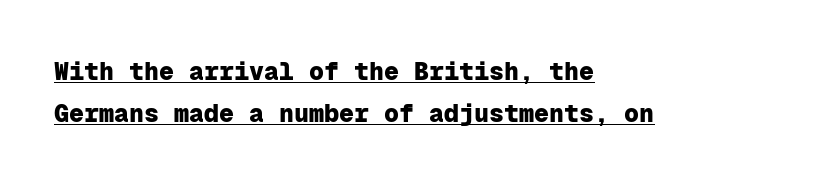
Q: Is the text bold? A: Yes.
Q: Is the text italic (slanted)? A: No, it is upright.
Q: Is the text underlined? A: Yes.
Q: How is the paragraph aligned? A: Left-aligned.
Q: Is the spacing between letters normal or unusually wide? A: Normal.
Q: Is the spacing between lines tight, normal or loose? A: Normal.
